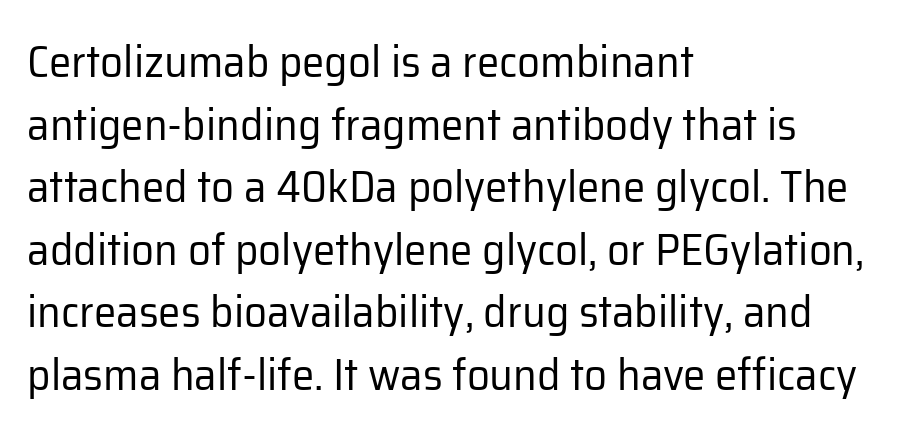
Q: Is the text bold? A: No.
Q: Is the text italic (slanted)? A: No, it is upright.
Q: Is the typeface a serif or a sans-serif typeface? A: Sans-serif.
Q: Is the text underlined? A: No.
Q: How is the paragraph aligned? A: Left-aligned.
Q: Is the spacing between letters normal or unusually wide? A: Normal.
Q: Is the spacing between lines tight, normal or loose? A: Normal.
Q: Width (condensed, normal, or wide)? A: Normal.
Q: Stroke contrast? A: Low.
Q: x-height? A: Medium.
Q: Monospaced? A: No.
